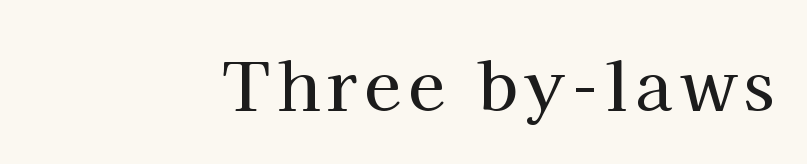
The image shows 67 px serif type, upright; set right-aligned, not underlined; high stroke contrast and a medium x-height.
